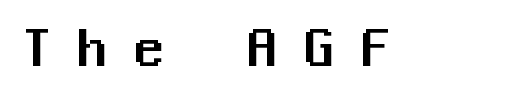
Q: Is the text italic (slanted)? A: No, it is upright.
Q: Is the typeface a serif or a sans-serif typeface? A: Sans-serif.
Q: Is the text underlined? A: No.
Q: Is the spacing between letters normal or unusually wide? A: Unusually wide.
Q: Width (condensed, normal, or wide)? A: Normal.
Q: Stroke contrast? A: Medium.
Q: x-height? A: Medium.
Q: Monospaced? A: Yes.
